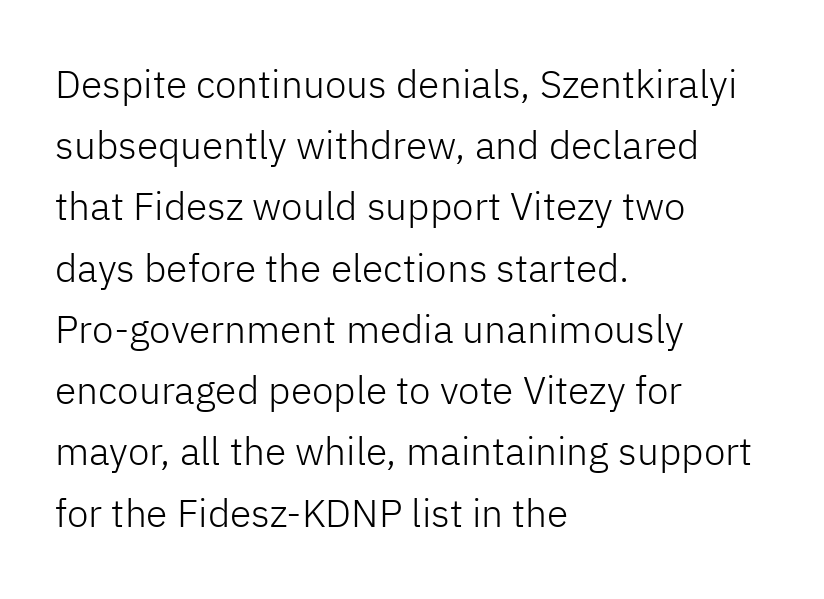
Reading down the column, the eye jumps a familiar distance to each next line. The typeface has the unassuming heft of standard copy or less. Bare-footed words on every line. These lines keep a tight, regular rhythm from letter to letter. You can tell it's not italic because the verticals are truly vertical. Line beginnings align vertically; line endings do not.
